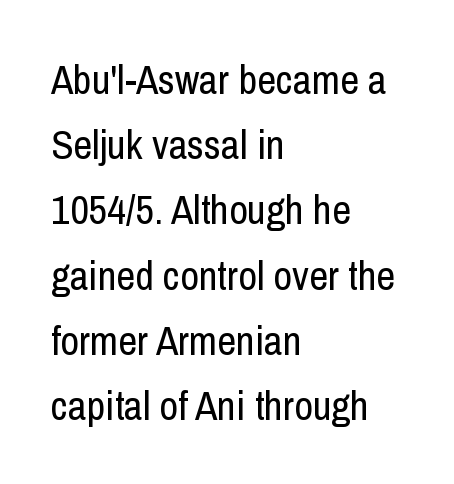
{"serif": "no", "italic": "no", "bold": "no", "weight": "regular", "width": "condensed", "stroke_contrast": "low", "x_height": "medium", "monospaced": "no", "underline": "no", "align": "left", "line_spacing": "normal", "line_spacing_ratio": 1.59, "letter_spacing": "normal", "letter_spacing_em": 0.0, "glyph_px": 41}
